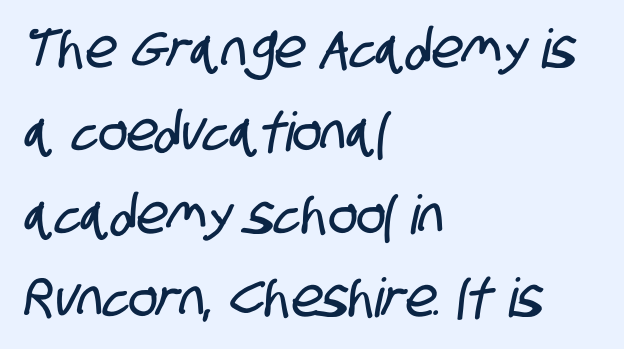
The image shows 54 px condensed sans-serif type; set left-aligned, normal line spacing (1.54x), normal letter spacing, not underlined; low stroke contrast and a large x-height.
